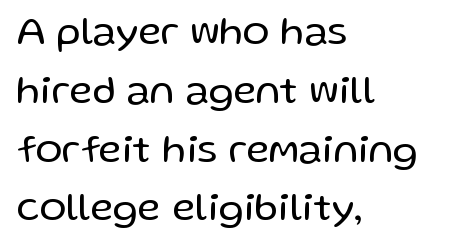
Q: Is the text bold? A: No.
Q: Is the text italic (slanted)? A: No, it is upright.
Q: Is the typeface a serif or a sans-serif typeface? A: Sans-serif.
Q: Is the text underlined? A: No.
Q: How is the paragraph aligned? A: Left-aligned.
Q: Is the spacing between letters normal or unusually wide? A: Normal.
Q: Is the spacing between lines tight, normal or loose? A: Normal.
Q: Width (condensed, normal, or wide)? A: Normal.
Q: Stroke contrast? A: Low.
Q: x-height? A: Medium.
Q: Monospaced? A: No.
